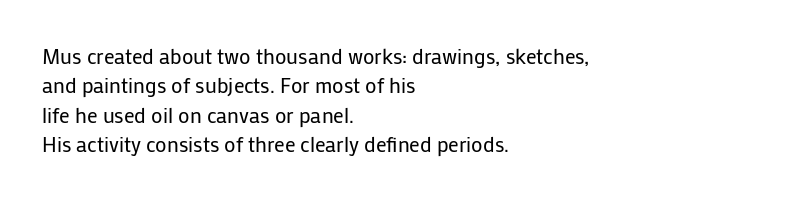
Q: Is the text bold? A: No.
Q: Is the text italic (slanted)? A: No, it is upright.
Q: Is the text underlined? A: No.
Q: How is the paragraph aligned? A: Left-aligned.
Q: Is the spacing between letters normal or unusually wide? A: Normal.
Q: Is the spacing between lines tight, normal or loose? A: Normal.
